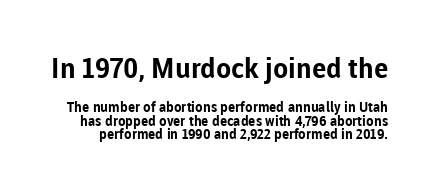
The image shows 28 px bold sans-serif type, upright; set tight line spacing (0.96x), normal letter spacing, not underlined; the first (top) block is 2.0x larger; low stroke contrast and a medium x-height.
